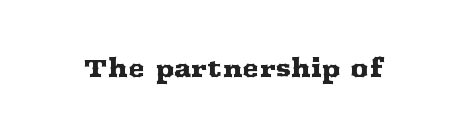
If you drew a line through each stem, it would be perfectly vertical. Characters follow at the spacing the type designer built in. The words here are not underlined.
